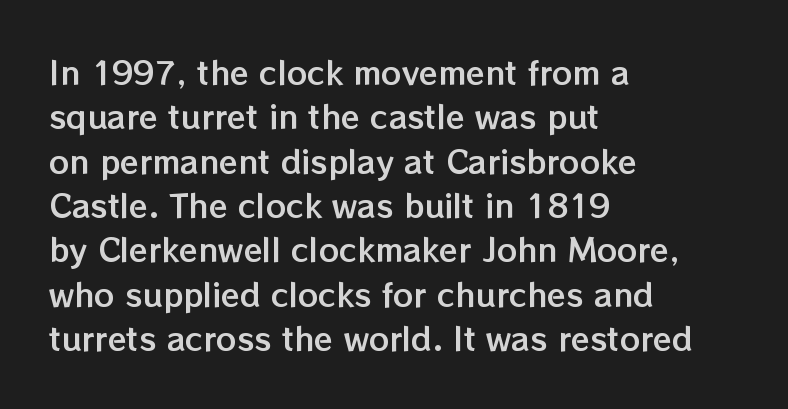
The image shows 31 px text type, upright; set left-aligned, normal line spacing (1.43x), normal letter spacing, not underlined; low stroke contrast and a medium x-height.
